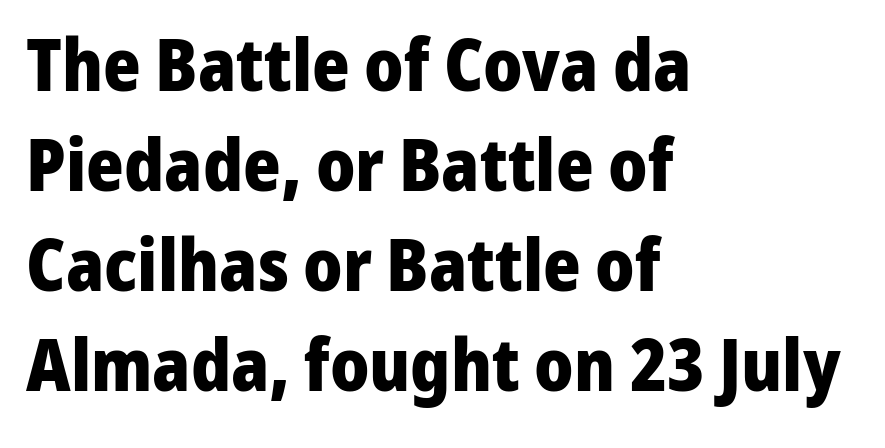
The image shows 72 px heavy sans-serif type, upright; set left-aligned, normal line spacing (1.39x), normal letter spacing, not underlined; low stroke contrast and a medium x-height.
